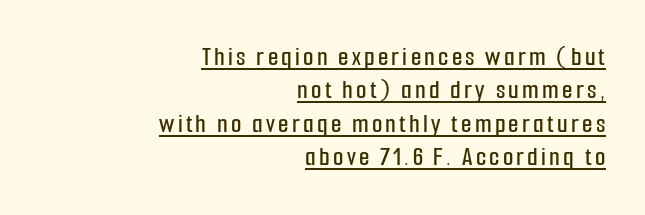
Q: Is the text italic (slanted)? A: No, it is upright.
Q: Is the text underlined? A: Yes.
Q: How is the paragraph aligned? A: Right-aligned.
